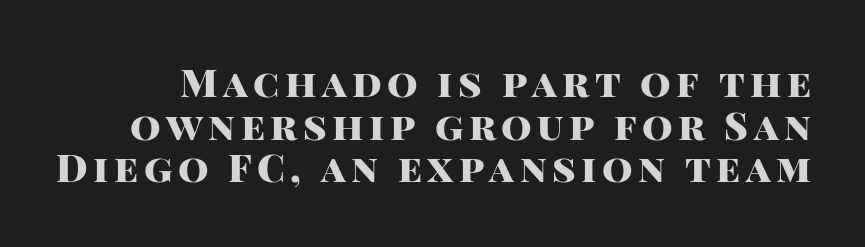
{"serif": "no", "italic": "no", "bold": "yes", "weight": "heavy", "width": "normal", "stroke_contrast": "high", "x_height": "large", "monospaced": "no", "underline": "no", "line_spacing": "tight", "line_spacing_ratio": 1.09, "glyph_px": 39}
